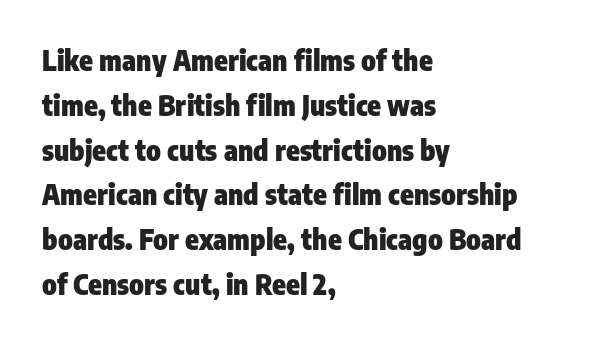
Q: Is the text bold? A: Yes.
Q: Is the text italic (slanted)? A: No, it is upright.
Q: Is the typeface a serif or a sans-serif typeface? A: Sans-serif.
Q: Is the text underlined? A: No.
Q: How is the paragraph aligned? A: Left-aligned.
Q: Is the spacing between letters normal or unusually wide? A: Normal.
Q: Is the spacing between lines tight, normal or loose? A: Normal.
Q: Width (condensed, normal, or wide)? A: Condensed.
Q: Stroke contrast? A: Low.
Q: x-height? A: Medium.
Q: Monospaced? A: No.
